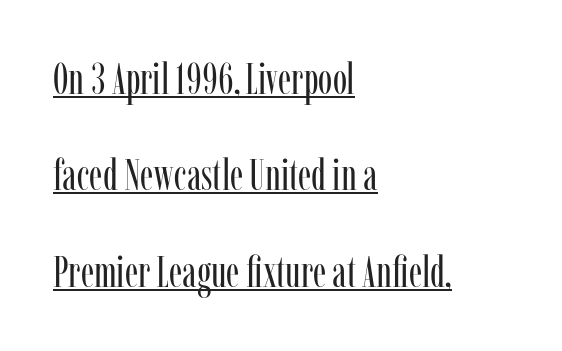
Layout note: lines flush left. Summary of vertical rhythm: relaxed, with wide interline spacing. How are the letters spaced? Ordinarily, with no added tracking. Think standard paragraph weight, or any step lighter than that.
